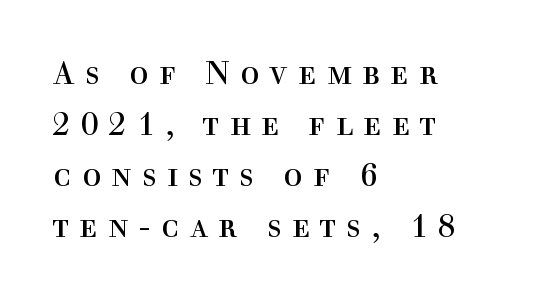
{"serif": "yes", "italic": "no", "bold": "no", "weight": "regular", "width": "normal", "x_height": "medium", "monospaced": "no", "underline": "no", "align": "left", "line_spacing": "normal", "line_spacing_ratio": 1.59, "letter_spacing": "wide", "letter_spacing_em": 0.32, "glyph_px": 32}
